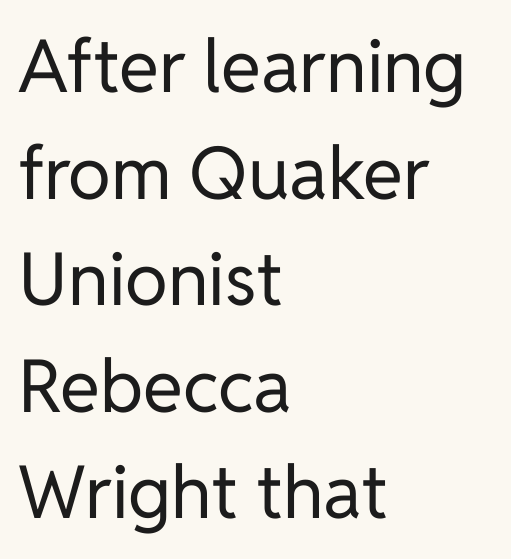
{"serif": "no", "italic": "no", "bold": "no", "weight": "regular", "width": "normal", "stroke_contrast": "low", "x_height": "medium", "monospaced": "no", "underline": "no", "align": "left", "line_spacing": "normal", "line_spacing_ratio": 1.46, "letter_spacing": "normal", "letter_spacing_em": 0.0, "glyph_px": 73}
